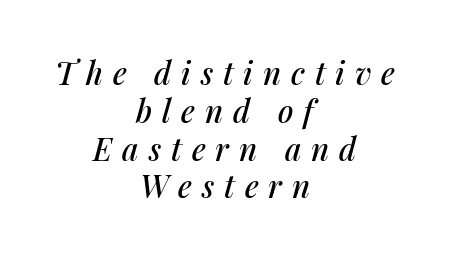
Q: Is the text italic (slanted)? A: Yes, it leans right by about 14 degrees.
Q: Is the text underlined? A: No.
Q: How is the paragraph aligned? A: Centered.
Q: Is the spacing between letters normal or unusually wide? A: Unusually wide.
Q: Width (condensed, normal, or wide)? A: Normal.
Q: Stroke contrast? A: Medium.
Q: x-height? A: Medium.
Q: Monospaced? A: No.
